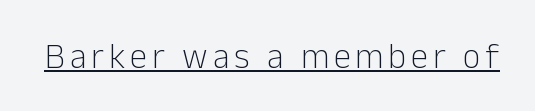
{"serif": "no", "italic": "no", "bold": "no", "weight": "light", "width": "normal", "stroke_contrast": "low", "x_height": "medium", "monospaced": "no", "underline": "yes", "glyph_px": 35}
